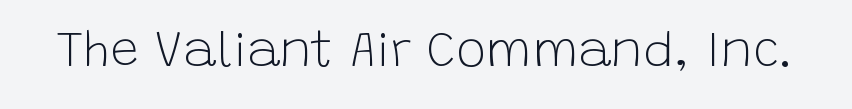
{"serif": "no", "italic": "no", "bold": "no", "weight": "light", "width": "normal", "stroke_contrast": "low", "x_height": "large", "monospaced": "no", "underline": "no", "letter_spacing": "normal", "letter_spacing_em": 0.0, "glyph_px": 50}
